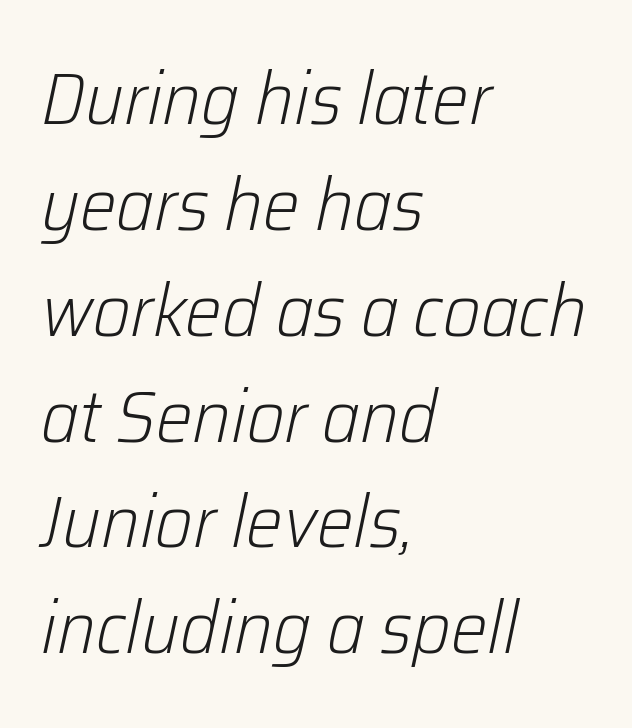
{"italic": "yes", "lean": "right", "slant_degrees": 12, "bold": "no", "weight": "light", "width": "normal", "stroke_contrast": "low", "x_height": "medium", "monospaced": "no", "underline": "no", "align": "left", "line_spacing": "normal", "line_spacing_ratio": 1.45, "letter_spacing": "normal", "letter_spacing_em": 0.0, "glyph_px": 73}
